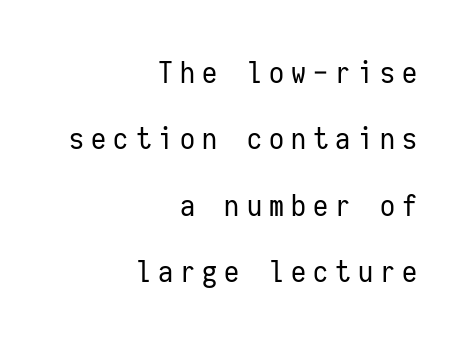
The foot of each line stays bare and open. Notice the wide empty band between every row — that's loose leading. The lines are quadded right. Each stroke keeps to a modest, everyday thickness or less.
